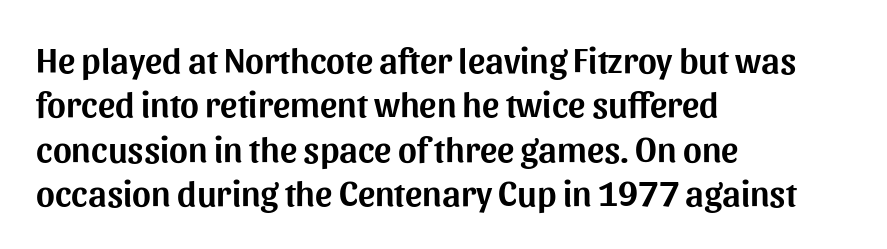
The image shows 36 px sans-serif type, upright; set left-aligned, line spacing 1.23x, normal letter spacing, not underlined; medium stroke contrast and a medium x-height.
